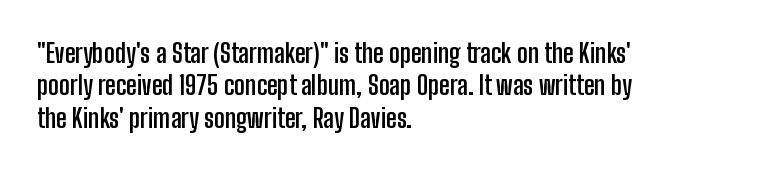
{"italic": "no", "bold": "yes", "underline": "no", "align": "left", "line_spacing": "normal", "line_spacing_ratio": 1.25, "letter_spacing": "normal", "letter_spacing_em": 0.0, "glyph_px": 26}
